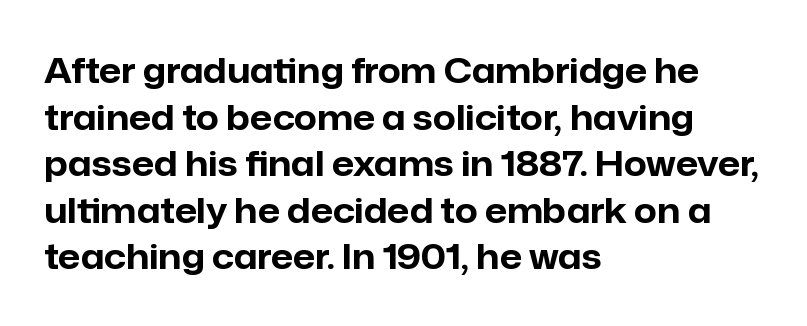
Q: Is the text bold? A: Yes.
Q: Is the text italic (slanted)? A: No, it is upright.
Q: Is the typeface a serif or a sans-serif typeface? A: Sans-serif.
Q: Is the text underlined? A: No.
Q: How is the paragraph aligned? A: Left-aligned.
Q: Is the spacing between letters normal or unusually wide? A: Normal.
Q: Is the spacing between lines tight, normal or loose? A: Normal.
Q: Width (condensed, normal, or wide)? A: Normal.
Q: Stroke contrast? A: Low.
Q: x-height? A: Medium.
Q: Monospaced? A: No.
